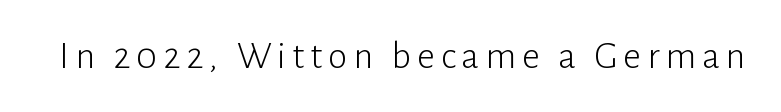
Q: Is the text bold? A: No.
Q: Is the text italic (slanted)? A: No, it is upright.
Q: Is the typeface a serif or a sans-serif typeface? A: Sans-serif.
Q: Is the text underlined? A: No.
Q: Width (condensed, normal, or wide)? A: Normal.
Q: Stroke contrast? A: Low.
Q: x-height? A: Medium.
Q: Monospaced? A: No.
